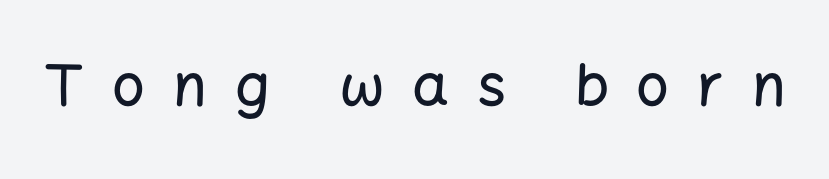
The image shows 58 px sans-serif type, upright; set unusually wide letter spacing (+0.48 em), not underlined; low stroke contrast and a medium x-height.
